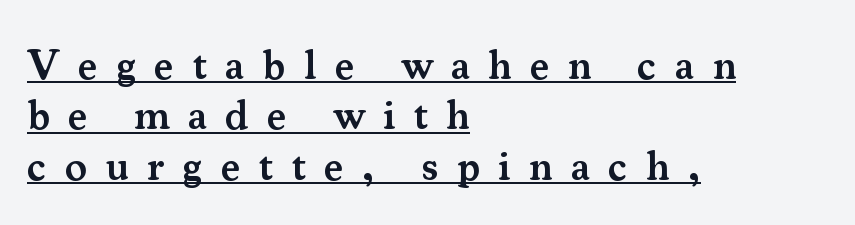
Each glyph is drawn with semibold strokes, heavier than normal yet not fully bold. It's the straight-up-and-down kind of type. The passage is arranged the way most books set body copy — flush left. Underlined type. The gaps between neighbouring characters are conspicuously large. Here the designer chose a conventional face with non-uniform glyph widths.
